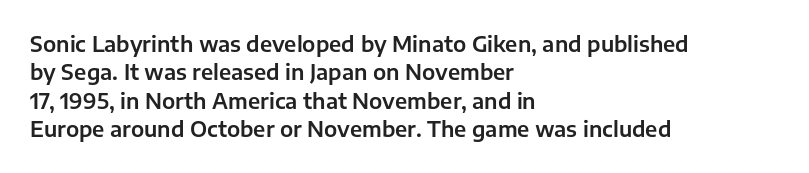
Q: Is the text italic (slanted)? A: No, it is upright.
Q: Is the text underlined? A: No.
Q: How is the paragraph aligned? A: Left-aligned.
Q: Is the spacing between letters normal or unusually wide? A: Normal.
Q: Is the spacing between lines tight, normal or loose? A: Normal.
